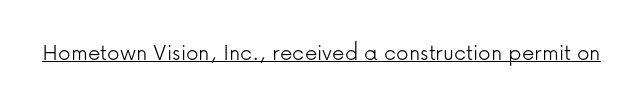
Q: Is the text bold? A: No.
Q: Is the text italic (slanted)? A: No, it is upright.
Q: Is the text underlined? A: Yes.
Q: Is the spacing between letters normal or unusually wide? A: Normal.
